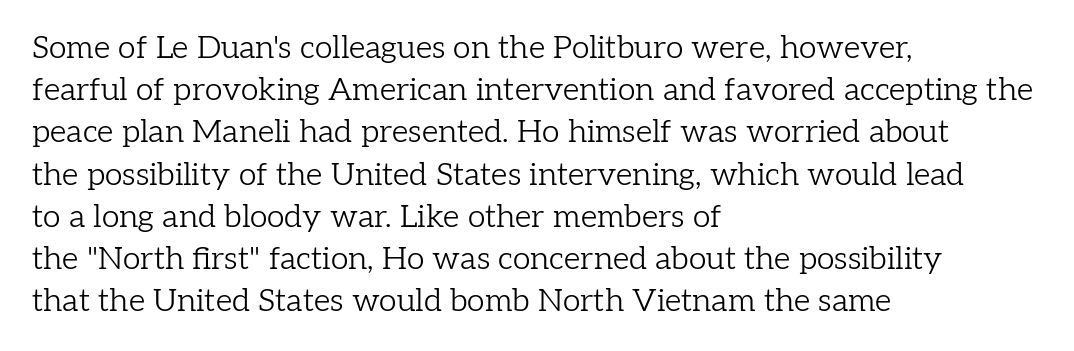
{"serif": "yes", "italic": "no", "bold": "no", "weight": "light", "width": "normal", "stroke_contrast": "low", "x_height": "medium", "monospaced": "no", "underline": "no", "align": "left", "line_spacing": "normal", "line_spacing_ratio": 1.32, "letter_spacing": "normal", "letter_spacing_em": 0.0, "glyph_px": 32}
